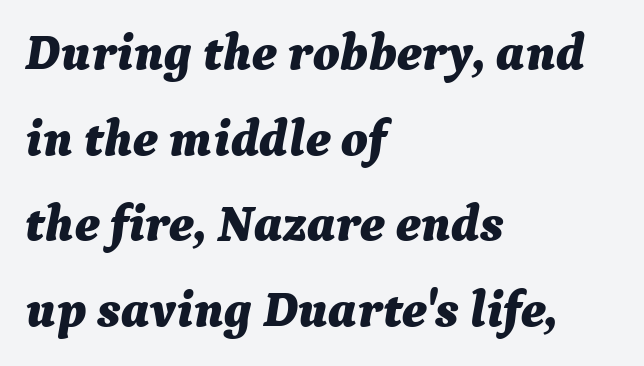
The image shows 51 px bold type, italic (leaning right); set left-aligned, normal line spacing (1.68x), normal letter spacing, not underlined; medium stroke contrast and a medium x-height.
